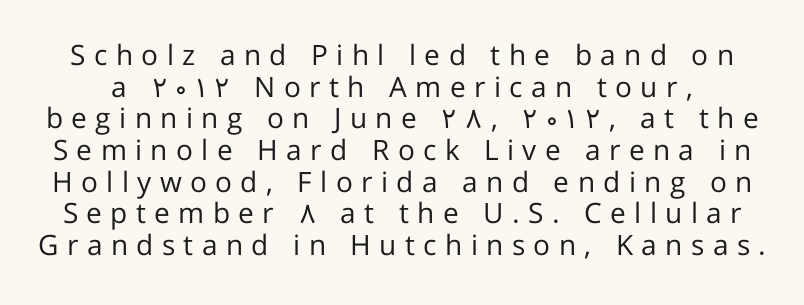
The image shows 28 px regular-weight sans-serif type, upright; set tight line spacing (1.13x), unusually wide letter spacing (+0.3 em), not underlined; low stroke contrast and a medium x-height.
